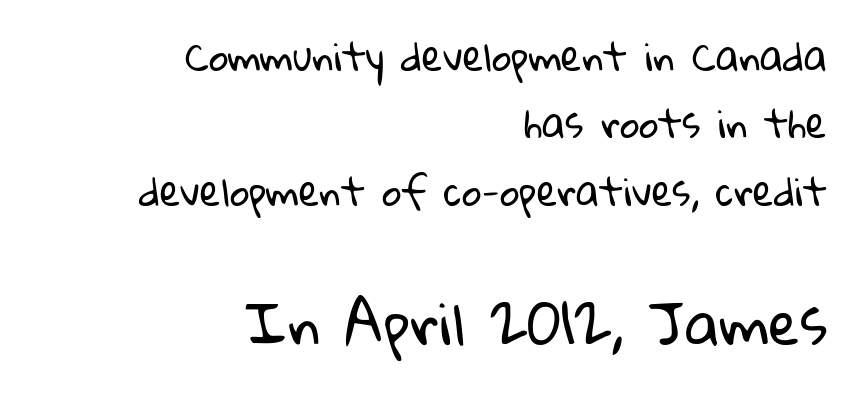
{"serif": "no", "bold": "no", "weight": "regular", "width": "normal", "stroke_contrast": "low", "x_height": "medium", "monospaced": "no", "underline": "no", "align": "right", "line_spacing_ratio": 1.77, "letter_spacing": "normal", "letter_spacing_em": 0.0, "larger_block": "second", "size_ratio": 1.5, "glyph_px": 57}
